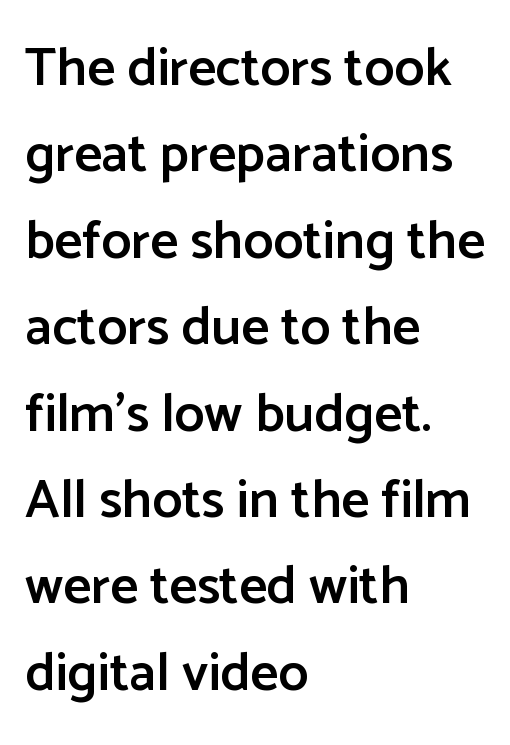
{"serif": "no", "italic": "no", "bold": "semi", "weight": "semibold", "width": "normal", "stroke_contrast": "low", "x_height": "medium", "monospaced": "no", "underline": "no", "align": "left", "line_spacing": "normal", "line_spacing_ratio": 1.6, "letter_spacing": "normal", "letter_spacing_em": 0.0, "glyph_px": 54}
